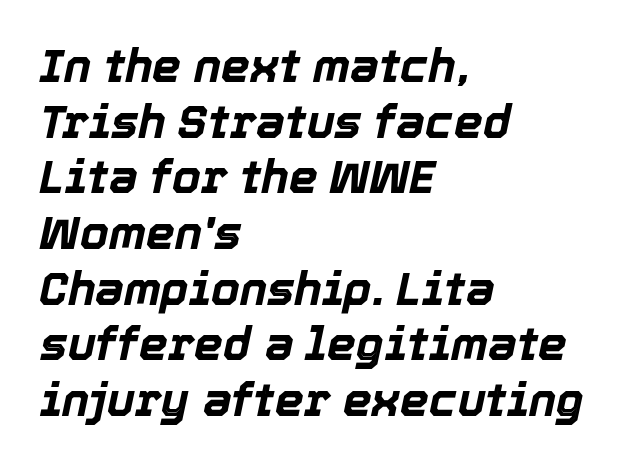
Q: Is the text bold? A: Yes.
Q: Is the text italic (slanted)? A: Yes, it leans right by about 12 degrees.
Q: Is the text underlined? A: No.
Q: How is the paragraph aligned? A: Left-aligned.
Q: Is the spacing between letters normal or unusually wide? A: Normal.
Q: Width (condensed, normal, or wide)? A: Normal.
Q: x-height? A: Medium.
Q: Monospaced? A: No.
